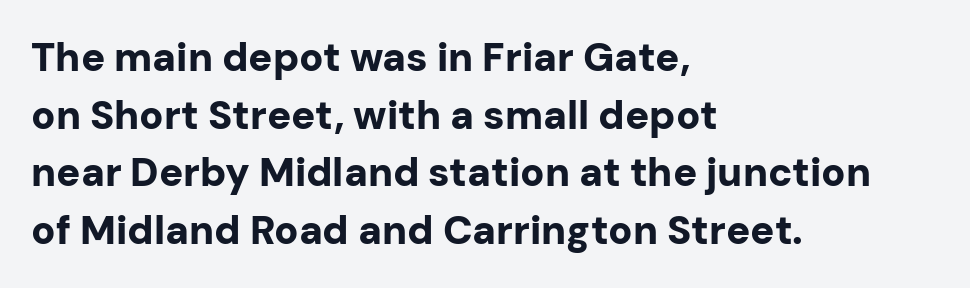
A typesetter would mark this as roman, not italic. Clear beneath every line of the passage. The rows are spaced the way most documents space them. Typeset ragged right — the left edge is the straight one. The line texture is even and compact thanks to regular tracking. Chunky letters — that's bold for sure.
